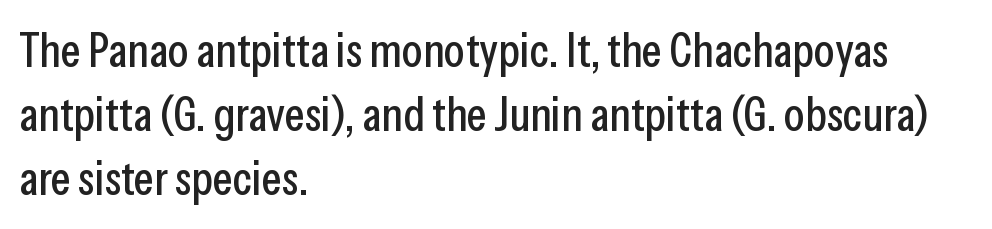
Q: Is the text italic (slanted)? A: No, it is upright.
Q: Is the typeface a serif or a sans-serif typeface? A: Sans-serif.
Q: Is the text underlined? A: No.
Q: How is the paragraph aligned? A: Left-aligned.
Q: Is the spacing between letters normal or unusually wide? A: Normal.
Q: Is the spacing between lines tight, normal or loose? A: Normal.
Q: Width (condensed, normal, or wide)? A: Condensed.
Q: Stroke contrast? A: Low.
Q: x-height? A: Medium.
Q: Monospaced? A: No.
